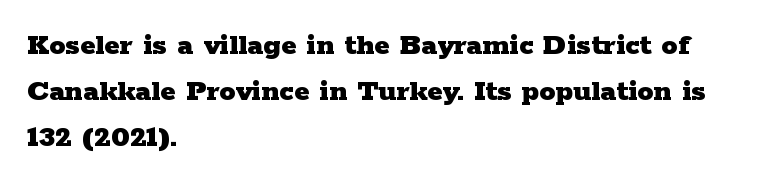
Horizontal alignment here is leftward, the default for most running prose. You can tell it's not italic because the verticals are truly vertical. The font is running at its bold setting. The face used here is proportionally spaced, like ordinary book or web type.
